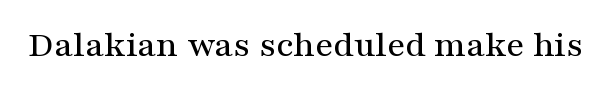
The image shows 37 px wide serif type, upright; set normal letter spacing, not underlined; medium stroke contrast and a medium x-height.
